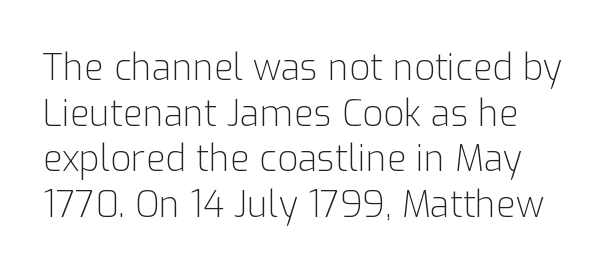
Q: Is the text bold? A: No.
Q: Is the text italic (slanted)? A: No, it is upright.
Q: Is the typeface a serif or a sans-serif typeface? A: Sans-serif.
Q: Is the text underlined? A: No.
Q: How is the paragraph aligned? A: Left-aligned.
Q: Is the spacing between letters normal or unusually wide? A: Normal.
Q: Is the spacing between lines tight, normal or loose? A: Normal.
Q: Width (condensed, normal, or wide)? A: Normal.
Q: Stroke contrast? A: Low.
Q: x-height? A: Medium.
Q: Monospaced? A: No.
